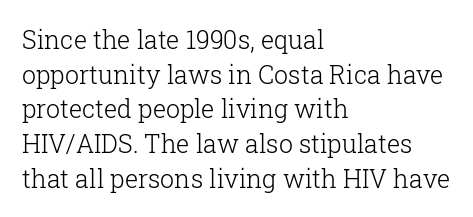
Q: Is the text bold? A: No.
Q: Is the text italic (slanted)? A: No, it is upright.
Q: Is the text underlined? A: No.
Q: How is the paragraph aligned? A: Left-aligned.
Q: Is the spacing between letters normal or unusually wide? A: Normal.
Q: Is the spacing between lines tight, normal or loose? A: Normal.
